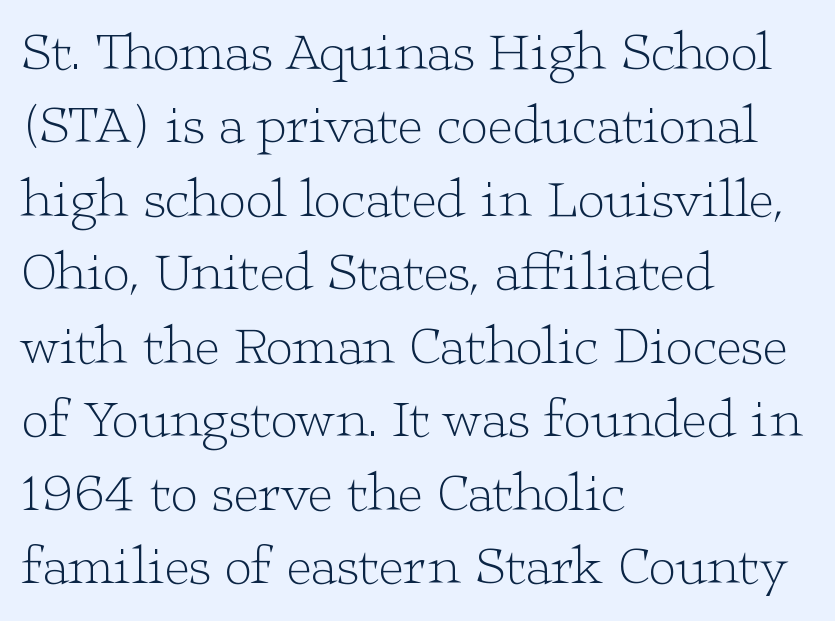
Q: Is the text bold? A: No.
Q: Is the text italic (slanted)? A: No, it is upright.
Q: Is the typeface a serif or a sans-serif typeface? A: Serif.
Q: Is the text underlined? A: No.
Q: How is the paragraph aligned? A: Left-aligned.
Q: Is the spacing between letters normal or unusually wide? A: Normal.
Q: Is the spacing between lines tight, normal or loose? A: Normal.
Q: Width (condensed, normal, or wide)? A: Wide.
Q: Stroke contrast? A: Low.
Q: x-height? A: Medium.
Q: Monospaced? A: No.
